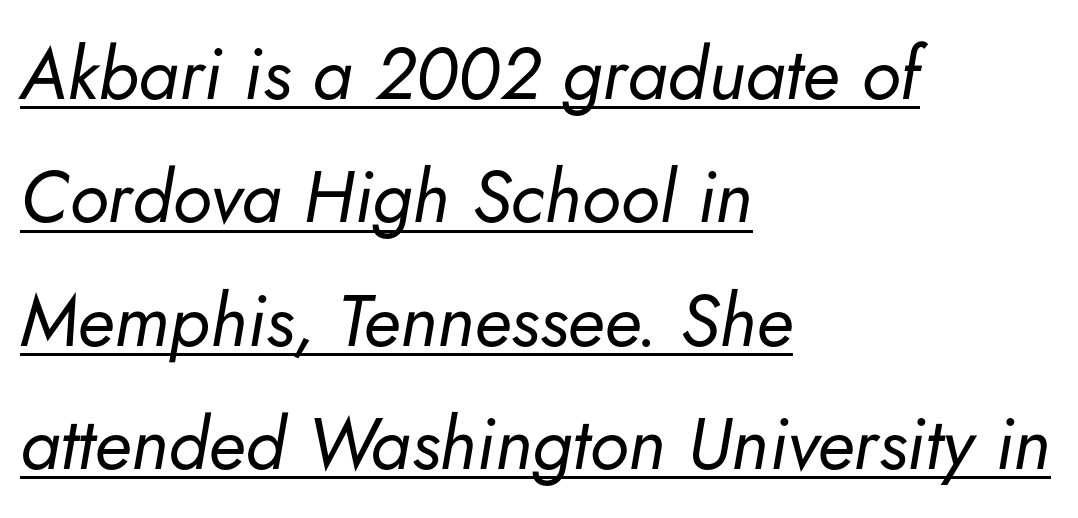
Slanted lettering throughout. This block has exactly the height ordinary leading produces. Each stroke keeps to a modest, everyday thickness or less. Typeset ragged right — the left edge is the straight one.
